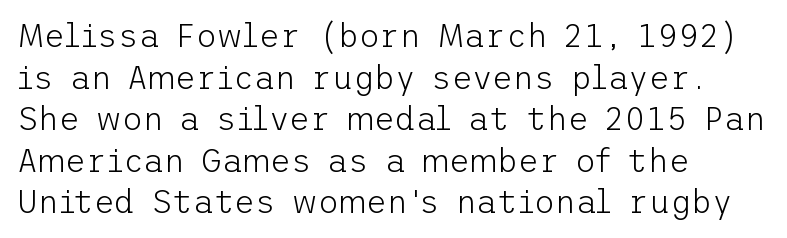
The image shows 32 px light sans-serif type, upright; set left-aligned, normal line spacing (1.3x), normal letter spacing, not underlined; low stroke contrast and a medium x-height.
